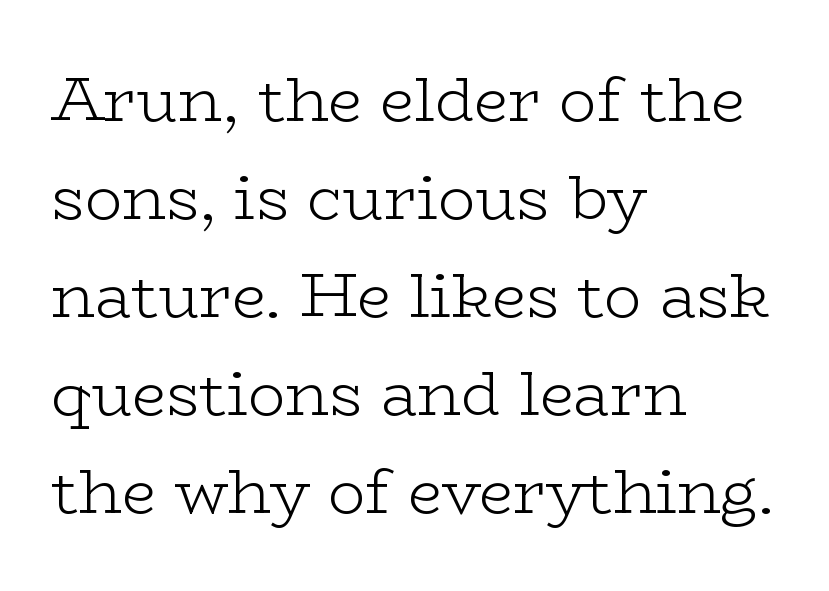
The image shows 62 px light, wide serif type, upright; set left-aligned, normal line spacing (1.58x), normal letter spacing, not underlined; low stroke contrast and a medium x-height.
